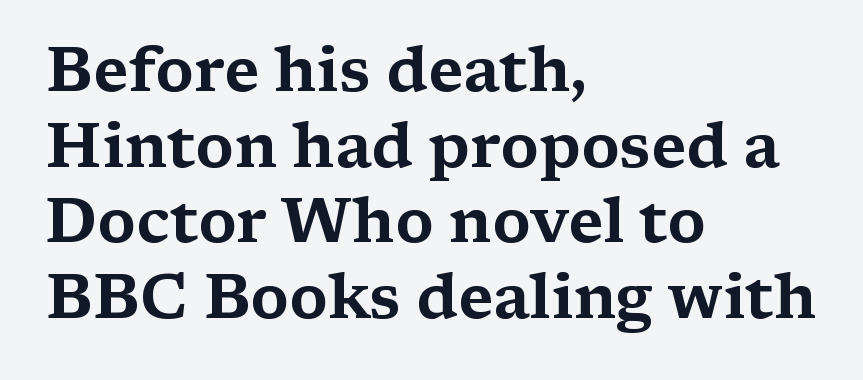
Ordinary non-slanted type is in use. Character widths vary here, with narrow letters taking less room than wide ones. A classic flush-left, rag-right setting is used for this passage. Serifs: yes, visible at the terminals of the letterforms. Honestly, there is no underline to notice here at all.
